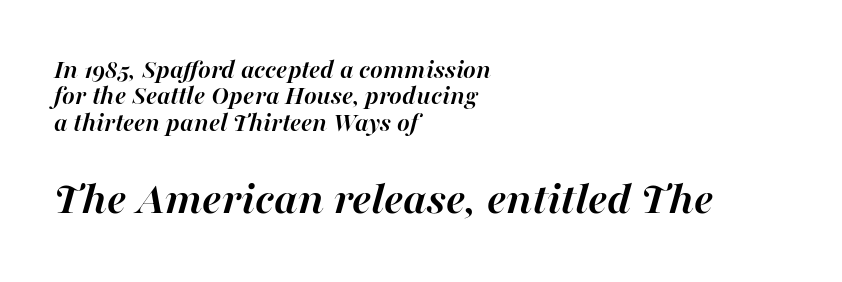
Q: Is the text bold? A: Yes.
Q: Is the text italic (slanted)? A: Yes, it leans right by about 16 degrees.
Q: Is the text underlined? A: No.
Q: How is the paragraph aligned? A: Left-aligned.
Q: Is the spacing between letters normal or unusually wide? A: Normal.
Q: Is the spacing between lines tight, normal or loose? A: Tight.
Q: Which block of text is set in a larger size, the first (top) or the second (bottom)? A: The second (bottom) one.
Q: Width (condensed, normal, or wide)? A: Normal.
Q: Stroke contrast? A: High.
Q: x-height? A: Medium.
Q: Monospaced? A: No.
